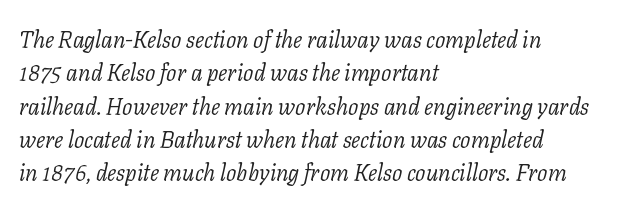
Q: Is the text bold? A: No.
Q: Is the text italic (slanted)? A: Yes, it leans right by about 11 degrees.
Q: Is the text underlined? A: No.
Q: How is the paragraph aligned? A: Left-aligned.
Q: Is the spacing between letters normal or unusually wide? A: Normal.
Q: Is the spacing between lines tight, normal or loose? A: Normal.
